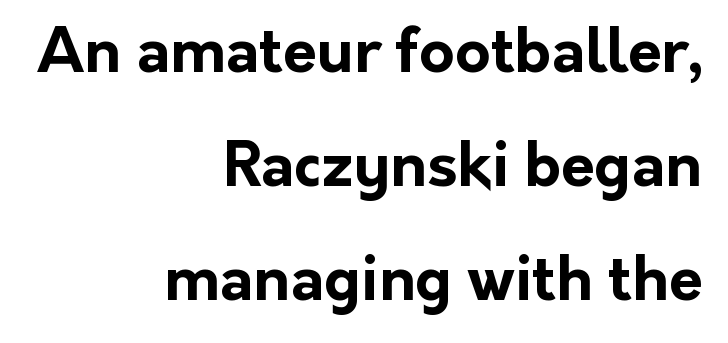
The typography opts for an upright posture over an oblique one. Think of a printed novel: that variable character pitch is what you see here. The gaps between neighbouring characters are ordinary and unremarkable. As a designer I'd log this as weight 700, bold. Clear beneath every line of the passage.
